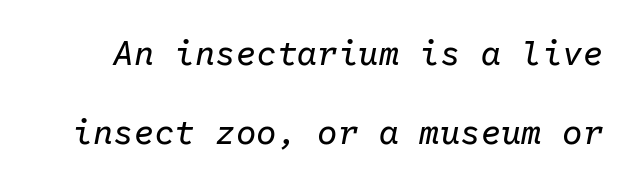
The image shows 34 px regular-weight type, italic (leaning right), monospaced; set loose line spacing (2.31x), normal letter spacing, not underlined; low stroke contrast and a medium x-height.
